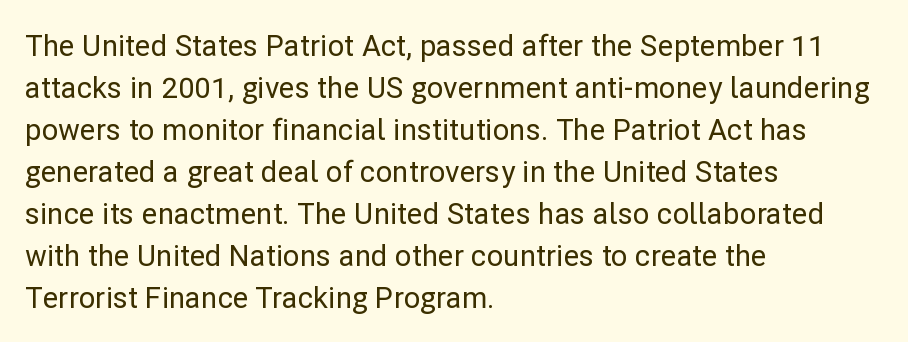
{"serif": "no", "italic": "no", "width": "normal", "stroke_contrast": "low", "x_height": "medium", "monospaced": "no", "underline": "no", "align": "left", "line_spacing": "normal", "line_spacing_ratio": 1.45, "letter_spacing": "normal", "letter_spacing_em": 0.0, "glyph_px": 29}
